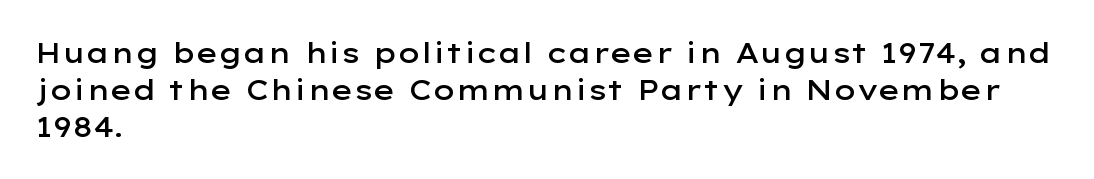
A roman cut, with each character standing at attention. You can tell from the bare stems that sans-serif type was used. Spacing verdict: proportional, widths tailored to each character. The foot of each line stays bare and open. The passage is arranged the way most books set body copy — flush left. Vertically, the passage feels balanced, rows spaced as you'd expect.
